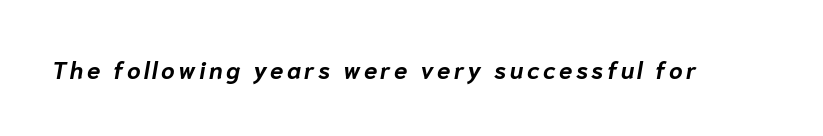
The strokes are fattened all the way to bold. The axis of the letterforms is tilted away from vertical. No word sits above an underline.
